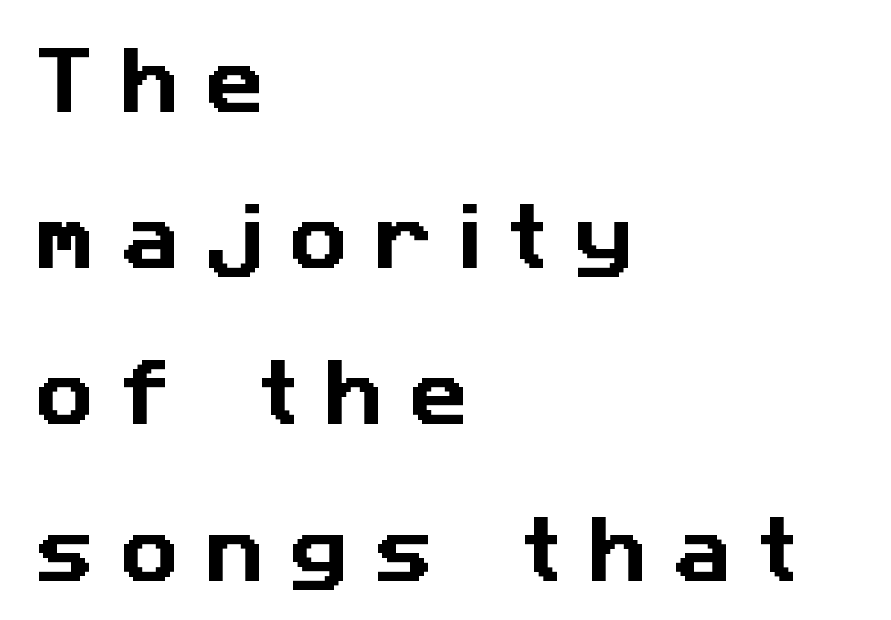
{"serif": "no", "width": "normal", "stroke_contrast": "low", "x_height": "medium", "monospaced": "no", "underline": "no", "align": "left", "line_spacing": "loose", "line_spacing_ratio": 2.14, "letter_spacing": "wide", "letter_spacing_em": 0.35, "glyph_px": 73}
